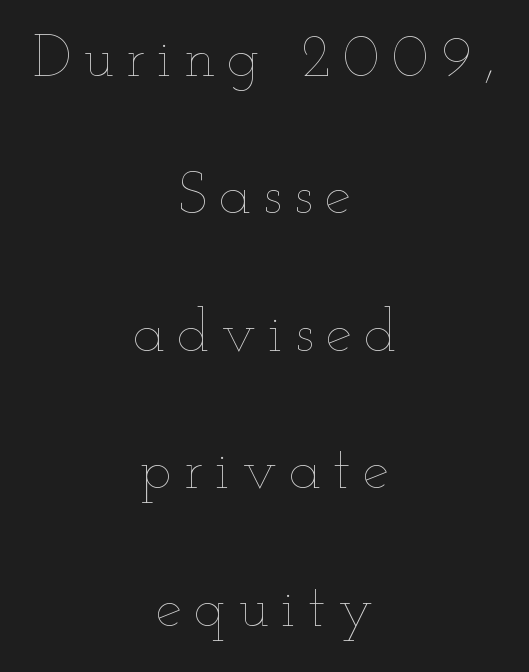
Q: Is the text bold? A: No.
Q: Is the text italic (slanted)? A: No, it is upright.
Q: Is the text underlined? A: No.
Q: How is the paragraph aligned? A: Centered.
Q: Is the spacing between letters normal or unusually wide? A: Unusually wide.
Q: Is the spacing between lines tight, normal or loose? A: Loose.
Q: Width (condensed, normal, or wide)? A: Wide.
Q: Stroke contrast? A: Low.
Q: x-height? A: Small.
Q: Monospaced? A: No.
